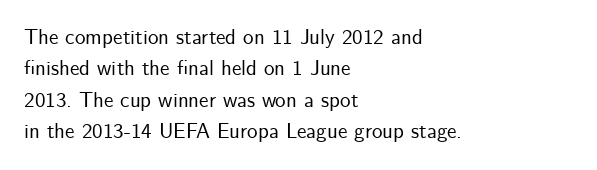
Q: Is the text italic (slanted)? A: No, it is upright.
Q: Is the text underlined? A: No.
Q: How is the paragraph aligned? A: Left-aligned.
Q: Is the spacing between letters normal or unusually wide? A: Normal.
Q: Is the spacing between lines tight, normal or loose? A: Normal.
